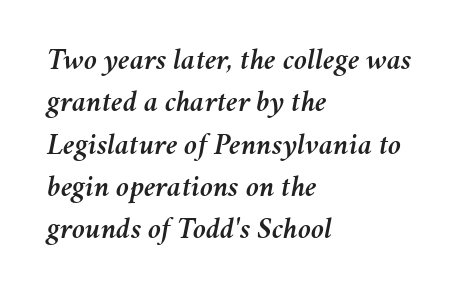
The image shows 30 px text type, italic (leaning right); set left-aligned, normal line spacing (1.41x), normal letter spacing, not underlined; medium stroke contrast and a medium x-height.
